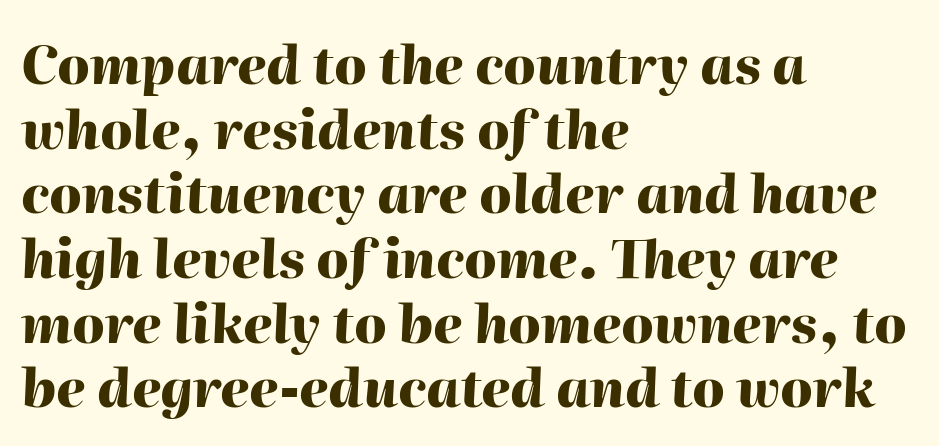
Q: Is the text bold? A: Yes.
Q: Is the text italic (slanted)? A: Yes, it leans right by about 2 degrees.
Q: Is the text underlined? A: No.
Q: How is the paragraph aligned? A: Left-aligned.
Q: Is the spacing between letters normal or unusually wide? A: Normal.
Q: Width (condensed, normal, or wide)? A: Normal.
Q: Stroke contrast? A: High.
Q: x-height? A: Medium.
Q: Monospaced? A: No.
